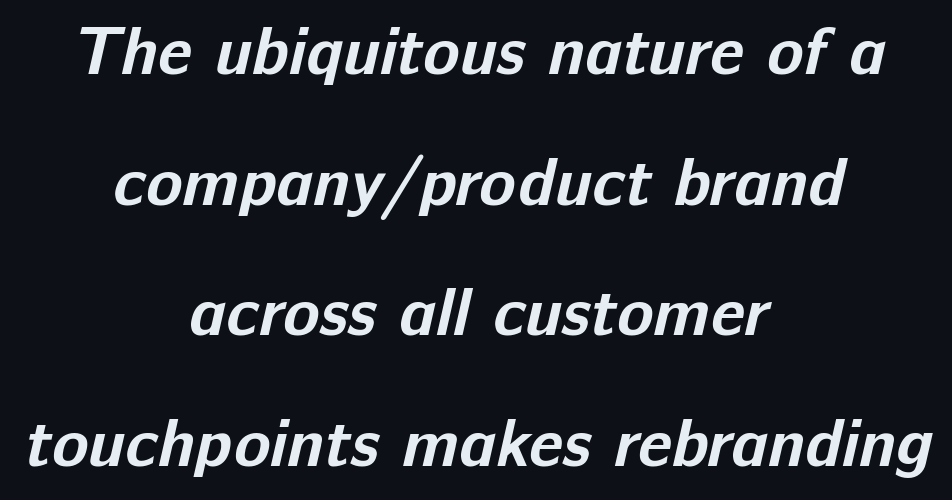
{"serif": "no", "bold": "yes", "weight": "bold", "width": "normal", "stroke_contrast": "low", "x_height": "medium", "monospaced": "no", "underline": "no", "align": "center", "line_spacing": "loose", "line_spacing_ratio": 1.95, "letter_spacing": "normal", "letter_spacing_em": 0.0, "glyph_px": 67}
